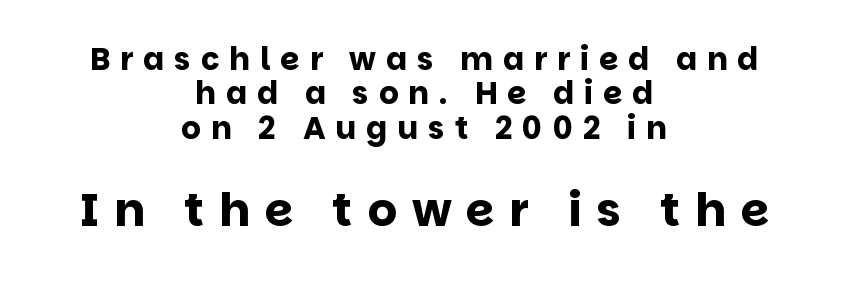
The image shows 46 px bold sans-serif type, upright; set centered, tight line spacing (1.11x), unusually wide letter spacing (+0.32 em), not underlined; the second (bottom) block is 1.48x larger; low stroke contrast and a large x-height.
